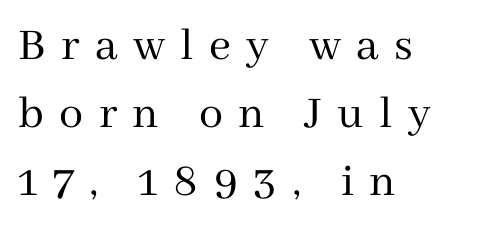
The image shows 48 px regular-weight serif type, upright; set left-aligned, normal line spacing (1.42x), unusually wide letter spacing (+0.32 em), not underlined; medium stroke contrast and a medium x-height.
